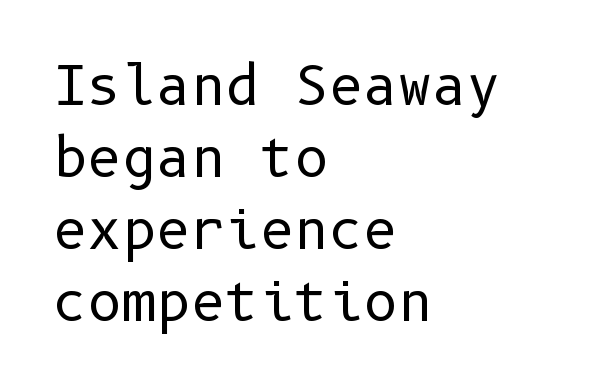
Q: Is the text bold? A: No.
Q: Is the text italic (slanted)? A: No, it is upright.
Q: Is the typeface a serif or a sans-serif typeface? A: Sans-serif.
Q: Is the text underlined? A: No.
Q: How is the paragraph aligned? A: Left-aligned.
Q: Is the spacing between letters normal or unusually wide? A: Normal.
Q: Is the spacing between lines tight, normal or loose? A: Normal.
Q: Width (condensed, normal, or wide)? A: Normal.
Q: Stroke contrast? A: Low.
Q: x-height? A: Medium.
